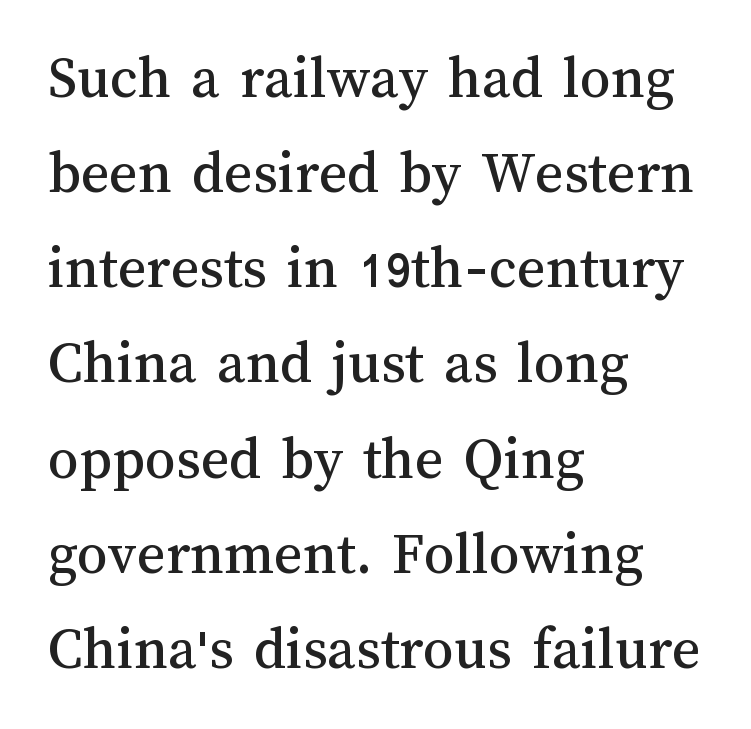
Regular leading. Alignment: flush left. Tall strokes in this sample are plumb rather than angled. Descenders hang freely into open space. Is this a fixed-width face? No — the glyphs have proportional, varying widths.
